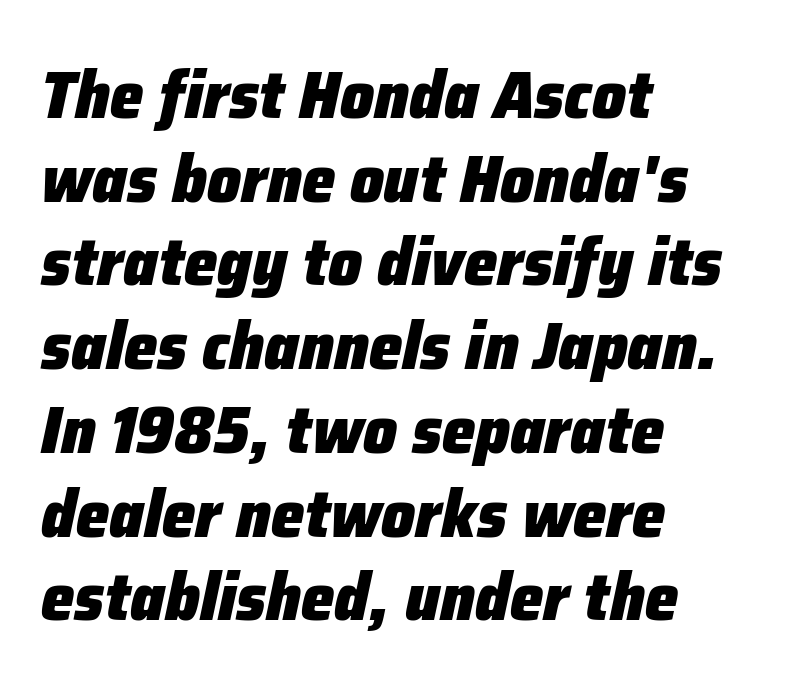
Q: Is the text bold? A: Yes.
Q: Is the text italic (slanted)? A: Yes, it leans right by about 12 degrees.
Q: Is the text underlined? A: No.
Q: How is the paragraph aligned? A: Left-aligned.
Q: Is the spacing between letters normal or unusually wide? A: Normal.
Q: Is the spacing between lines tight, normal or loose? A: Normal.
Q: Width (condensed, normal, or wide)? A: Normal.
Q: Stroke contrast? A: Low.
Q: x-height? A: Medium.
Q: Monospaced? A: No.
